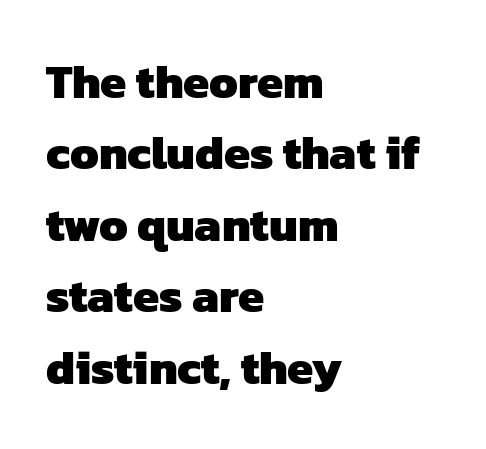
In terms of weight, the rendering is a true, heavy bold. A clean baseline with only descenders dipping below it. Vertically, the passage feels balanced, rows spaced as you'd expect. In terms of letterform style, serifs are entirely absent. Character widths vary here, with narrow letters taking less room than wide ones.
